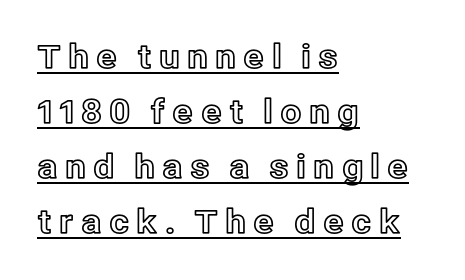
Do the characters align in a grid? No, the font is proportional. Spacing between characters has been opened up far beyond the box default. The text block is weighted toward the left margin, trailing off unevenly rightward. The font's upright variant was chosen for this text. Has an underline been added? It has.
